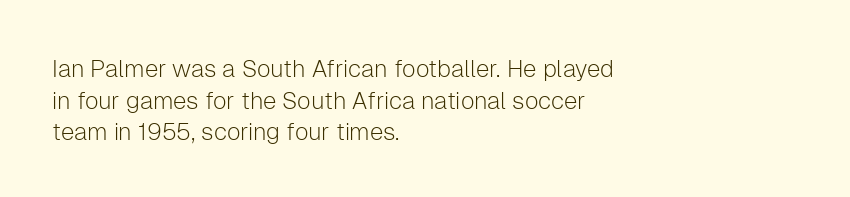
{"italic": "no", "bold": "no", "underline": "no", "align": "left", "line_spacing": "normal", "line_spacing_ratio": 1.32, "letter_spacing": "normal", "letter_spacing_em": 0.0, "glyph_px": 24}
